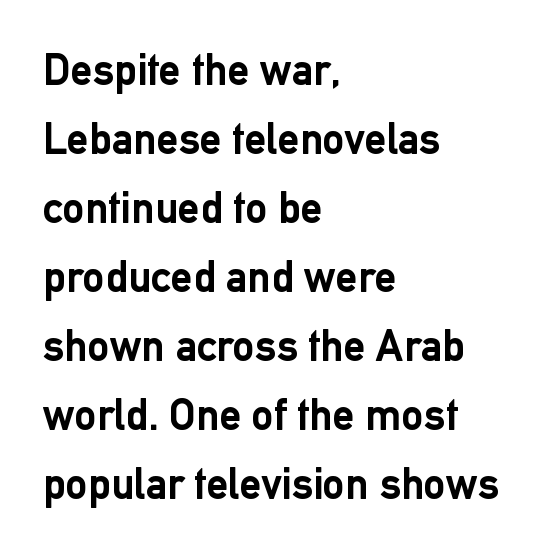
Do the characters align in a grid? No, the font is proportional. The gap between lines stays unmarked. Is this a sans? Yes — the strokes have no serifs. A normal amount of white space separates one row of letters from the next.
